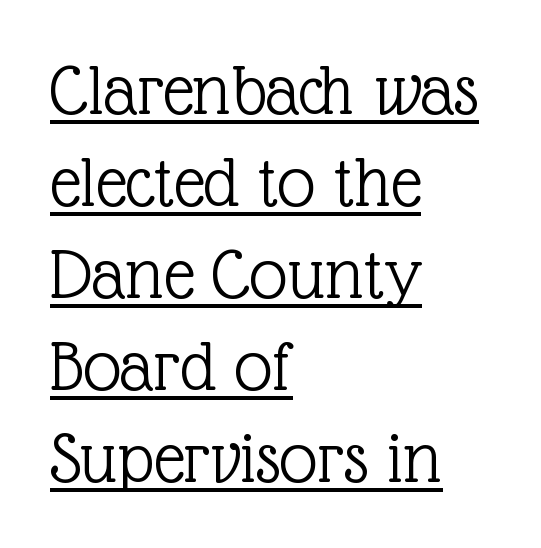
Beneath each row of characters lies a ruled line. Proportional: the letters do not fall into vertical columns. Honestly, the letter spacing is just normal — you wouldn't notice it. Nothing heavy about these letters — not bold at all. Layout note: lines flush left. The face used here is seriffed, in the tradition of book romans.
